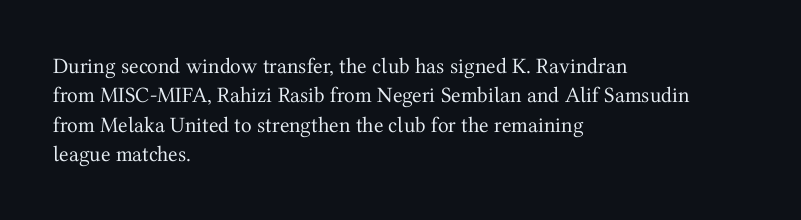
{"italic": "no", "bold": "no", "underline": "no", "align": "left", "line_spacing": "normal", "line_spacing_ratio": 1.33, "letter_spacing": "normal", "letter_spacing_em": 0.0, "glyph_px": 22}
